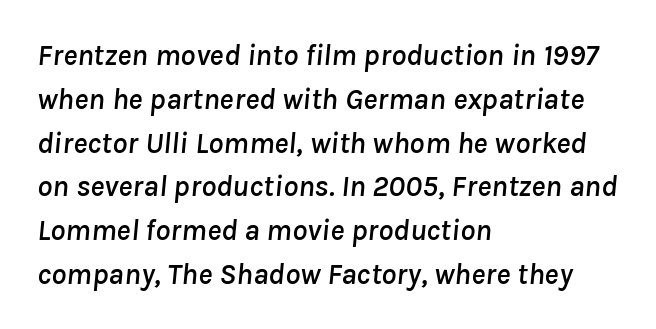
{"italic": "yes", "lean": "right", "slant_degrees": 8, "width": "normal", "stroke_contrast": "low", "x_height": "medium", "monospaced": "no", "underline": "no", "align": "left", "line_spacing": "normal", "line_spacing_ratio": 1.46, "letter_spacing": "normal", "letter_spacing_em": 0.0, "glyph_px": 30}
